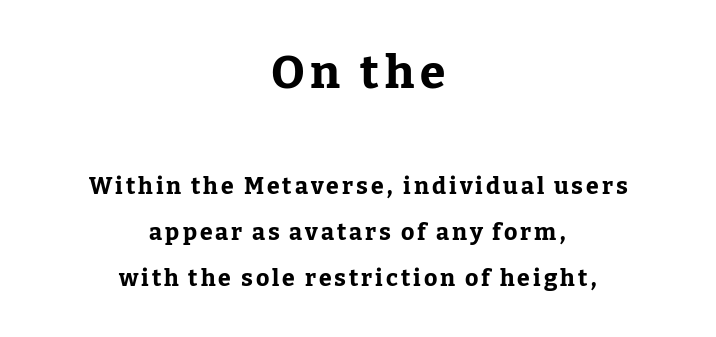
The initial chunk of copy outweighs the following chunk in type size. Reading down the block, each line starts at a different indent, mirrored at its end. The passage shown is typeset with a serif family. Lines of text with bare space underneath.
